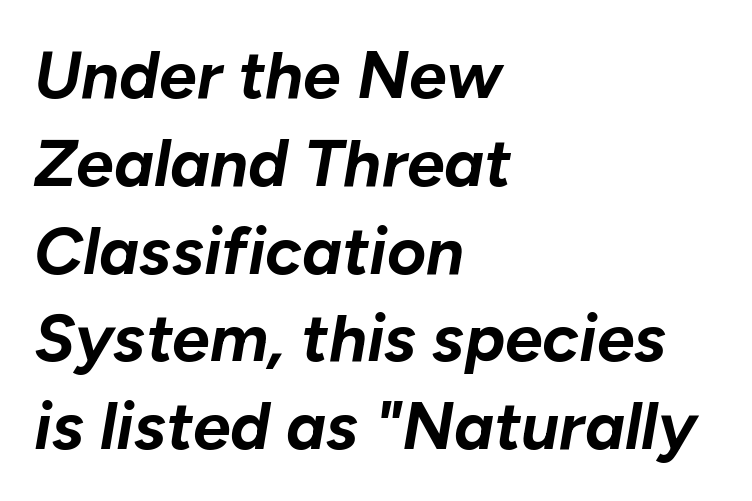
Q: Is the text bold? A: Yes.
Q: Is the text italic (slanted)? A: Yes, it leans right by about 10 degrees.
Q: Is the text underlined? A: No.
Q: How is the paragraph aligned? A: Left-aligned.
Q: Is the spacing between letters normal or unusually wide? A: Normal.
Q: Is the spacing between lines tight, normal or loose? A: Normal.
Q: Width (condensed, normal, or wide)? A: Normal.
Q: Stroke contrast? A: Low.
Q: x-height? A: Medium.
Q: Monospaced? A: No.
